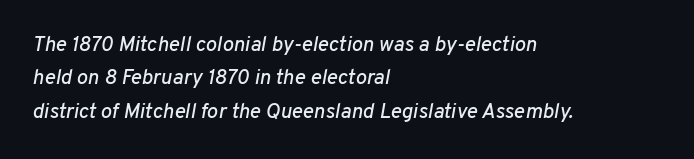
The image shows 21 px text type, italic (leaning right); set left-aligned, normal line spacing (1.59x), normal letter spacing, not underlined.
